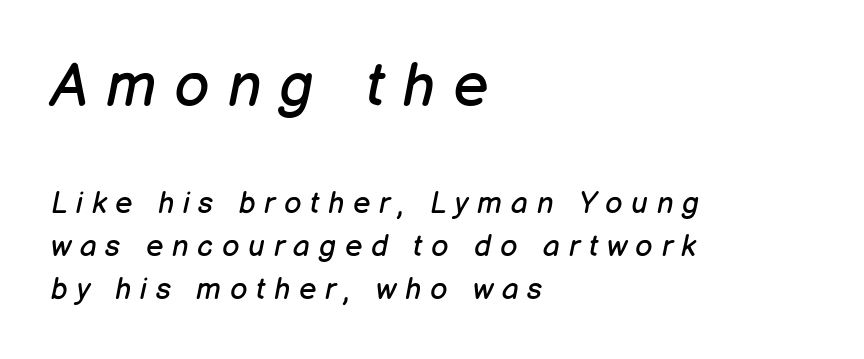
The passage shown is not underscored anywhere. The text carries the slant typical of an italic or oblique font. Substantial extra tracking has been applied to these lines. You could not count columns in this text — the font is proportionally spaced. These lines sit exactly where default settings would place them.
